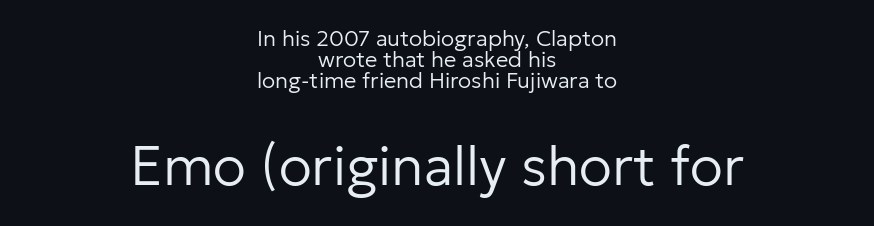
Upright lettering throughout. Reading down the column, the eye jumps only a short way to each next line. Think of a printed novel: that variable character pitch is what you see here. Summary of weight: not heavy and not bold. Note: no serifs on the glyphs. Which margin do the lines hug? Neither — every line sits in the middle.
